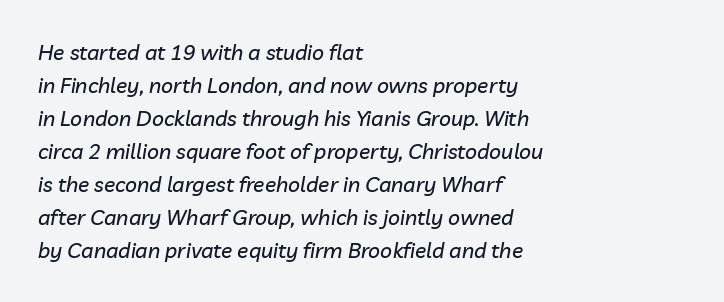
The paragraph shown leans on its left margin. The letters are slanted; this is an italic face. The line texture is even and compact thanks to regular tracking. Rule under the text: the space is simply empty. Vertical spacing — default.
